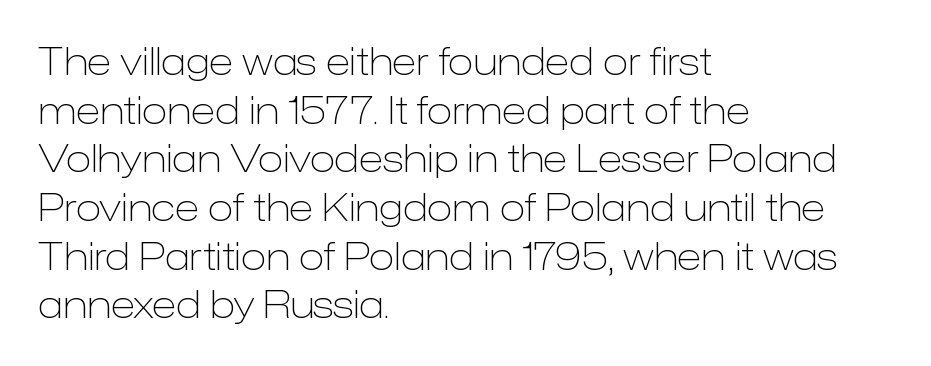
{"serif": "no", "italic": "no", "bold": "no", "weight": "light", "width": "normal", "stroke_contrast": "low", "x_height": "medium", "monospaced": "no", "underline": "no", "align": "left", "line_spacing": "normal", "line_spacing_ratio": 1.28, "letter_spacing": "normal", "letter_spacing_em": 0.0, "glyph_px": 38}
